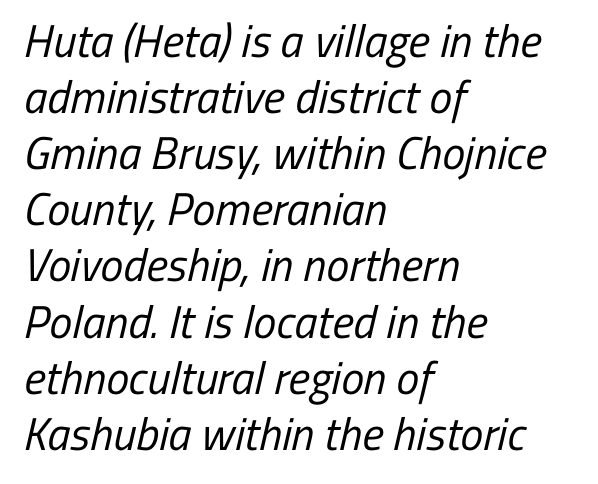
{"serif": "no", "bold": "no", "weight": "regular", "width": "condensed", "stroke_contrast": "low", "x_height": "medium", "monospaced": "no", "underline": "no", "align": "left", "line_spacing_ratio": 1.22, "letter_spacing": "normal", "letter_spacing_em": 0.0, "glyph_px": 46}
